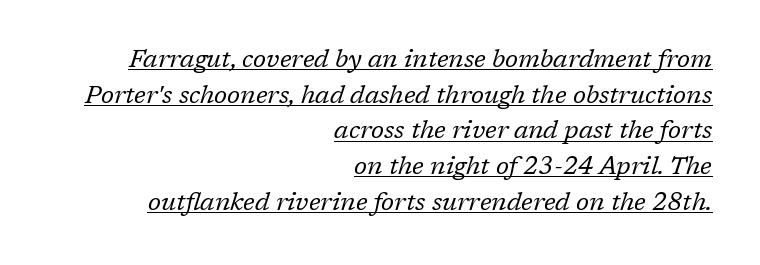
The image shows 25 px text type, italic (leaning right); set right-aligned, normal line spacing (1.43x), normal letter spacing, underlined.
